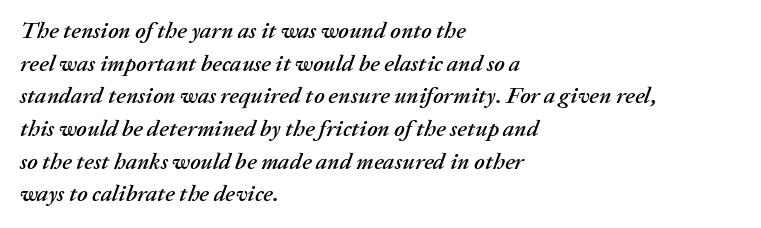
{"italic": "yes", "lean": "right", "slant_degrees": 20, "underline": "no", "align": "left", "line_spacing": "normal", "line_spacing_ratio": 1.42, "letter_spacing": "normal", "letter_spacing_em": 0.0, "glyph_px": 23}
